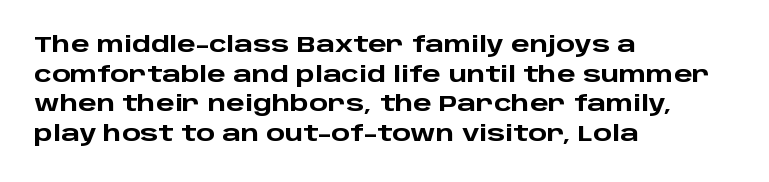
Q: Is the text bold? A: Yes.
Q: Is the text italic (slanted)? A: No, it is upright.
Q: Is the text underlined? A: No.
Q: How is the paragraph aligned? A: Left-aligned.
Q: Is the spacing between letters normal or unusually wide? A: Normal.
Q: Is the spacing between lines tight, normal or loose? A: Normal.
